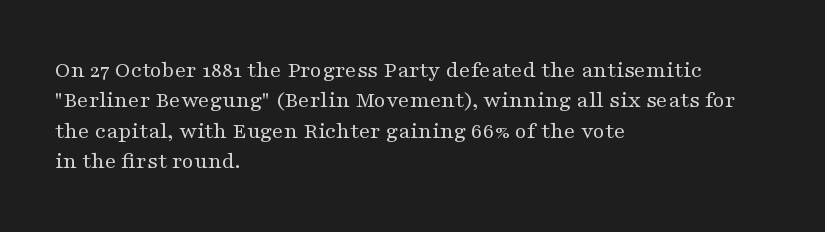
The image shows 24 px text type, upright; set left-aligned, normal line spacing (1.27x), normal letter spacing, not underlined.
